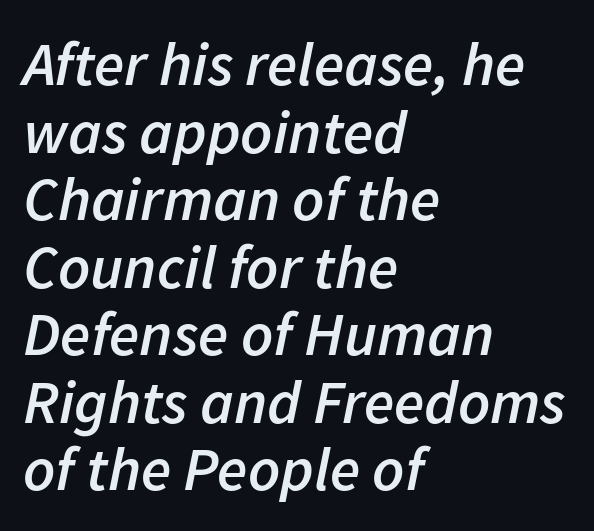
Does the weight exceed regular? Yes, but only to semibold. The zone under the glyphs is completely vacant. Students, observe: this is what under-led, compact text looks like. Is the type slanted? Yes — the strokes lean at a clear angle. This sample has the flowing, uneven cadence of proportional lettering.
